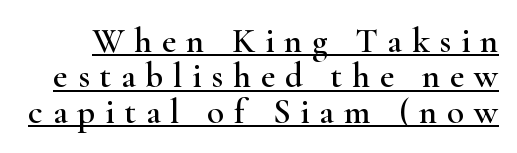
The image shows 35 px wide serif type, upright; set tight line spacing (1.01x), unusually wide letter spacing (+0.28 em), underlined; high stroke contrast and a small x-height.
